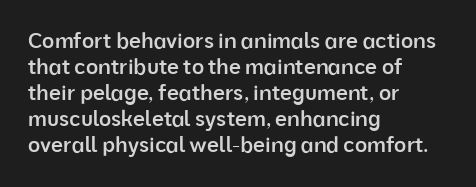
Set as a demibold, roughly 600 on the weight scale. Letter spacing: default. Where is the straight margin? On the left. Designer's note — italics off, roman on. Descenders are the only things crossing below the line.
